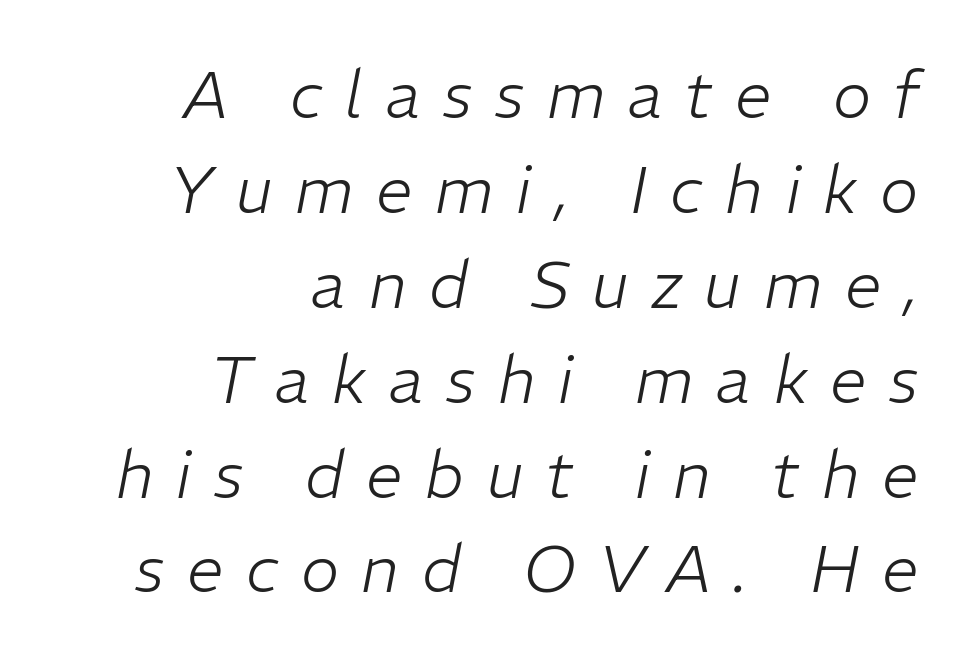
Q: Is the text bold? A: No.
Q: Is the text italic (slanted)? A: Yes, it leans right by about 11 degrees.
Q: Is the text underlined? A: No.
Q: How is the paragraph aligned? A: Right-aligned.
Q: Is the spacing between letters normal or unusually wide? A: Unusually wide.
Q: Is the spacing between lines tight, normal or loose? A: Normal.
Q: Width (condensed, normal, or wide)? A: Normal.
Q: Stroke contrast? A: Low.
Q: x-height? A: Medium.
Q: Monospaced? A: No.
